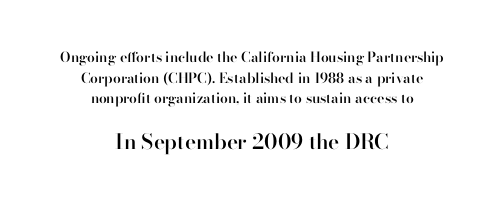
{"italic": "no", "bold": "semi", "underline": "no", "align": "center", "line_spacing": "normal", "line_spacing_ratio": 1.48, "letter_spacing": "normal", "letter_spacing_em": 0.0, "larger_block": "second", "size_ratio": 1.5, "glyph_px": 21}
